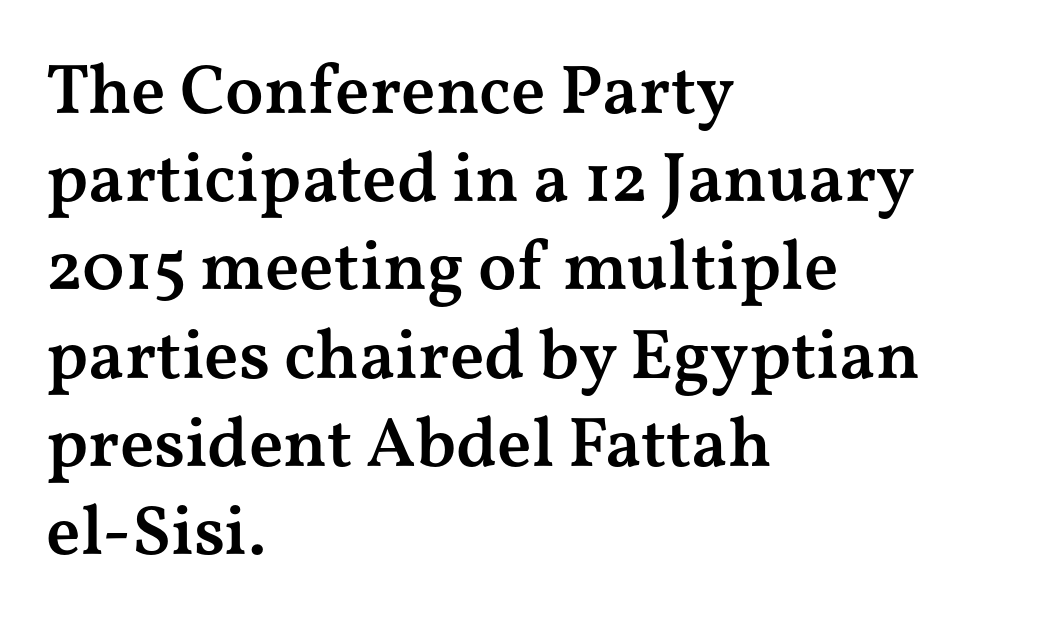
Q: Is the text bold? A: Semi-bold.
Q: Is the text italic (slanted)? A: No, it is upright.
Q: Is the typeface a serif or a sans-serif typeface? A: Serif.
Q: Is the text underlined? A: No.
Q: How is the paragraph aligned? A: Left-aligned.
Q: Is the spacing between letters normal or unusually wide? A: Normal.
Q: Is the spacing between lines tight, normal or loose? A: Normal.
Q: Width (condensed, normal, or wide)? A: Wide.
Q: Stroke contrast? A: Medium.
Q: x-height? A: Medium.
Q: Monospaced? A: No.
